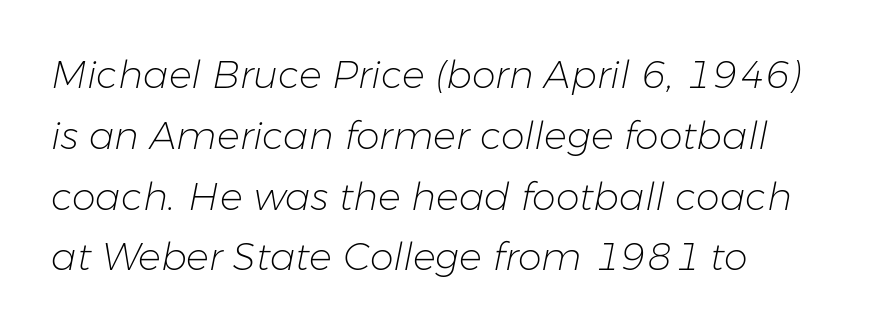
Q: Is the text bold? A: No.
Q: Is the text italic (slanted)? A: Yes, it leans right by about 11 degrees.
Q: Is the text underlined? A: No.
Q: Is the spacing between letters normal or unusually wide? A: Normal.
Q: Is the spacing between lines tight, normal or loose? A: Normal.
Q: Width (condensed, normal, or wide)? A: Normal.
Q: Stroke contrast? A: Low.
Q: x-height? A: Medium.
Q: Monospaced? A: No.
